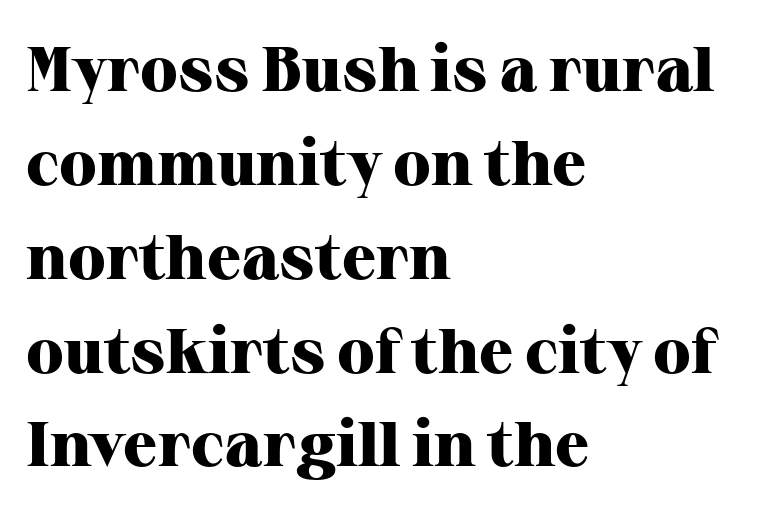
Caption: bold face, heavy strokes. The letterforms sit shoulder to shoulder at normal distance. The area under the type is left untouched. The block of text has a typical density, with ordinary space between rows.
